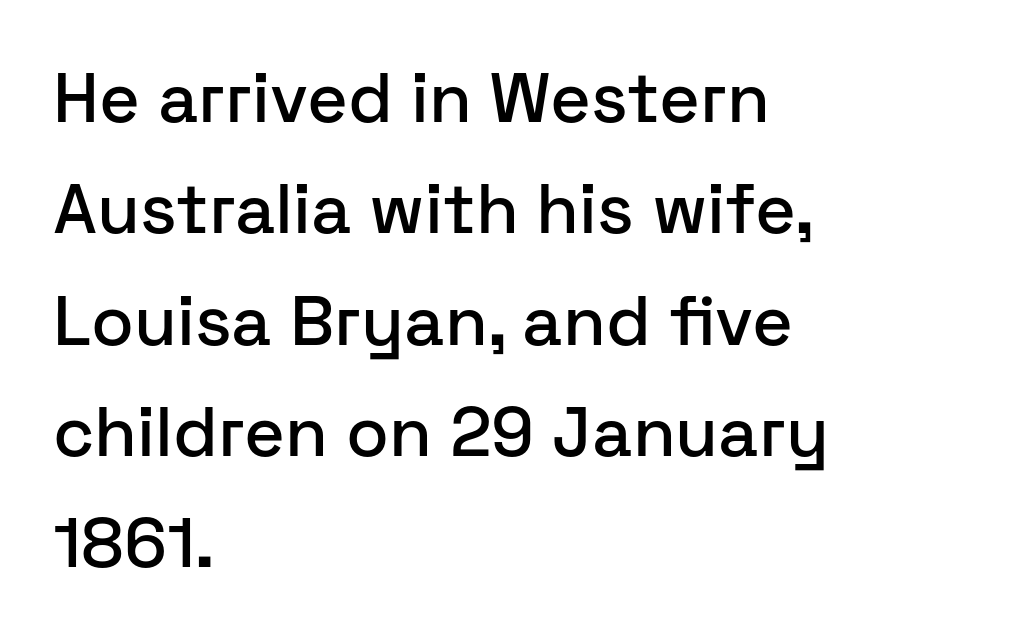
Q: Is the text italic (slanted)? A: No, it is upright.
Q: Is the typeface a serif or a sans-serif typeface? A: Sans-serif.
Q: Is the text underlined? A: No.
Q: How is the paragraph aligned? A: Left-aligned.
Q: Is the spacing between letters normal or unusually wide? A: Normal.
Q: Is the spacing between lines tight, normal or loose? A: Normal.
Q: Width (condensed, normal, or wide)? A: Normal.
Q: Stroke contrast? A: Low.
Q: x-height? A: Medium.
Q: Monospaced? A: No.
